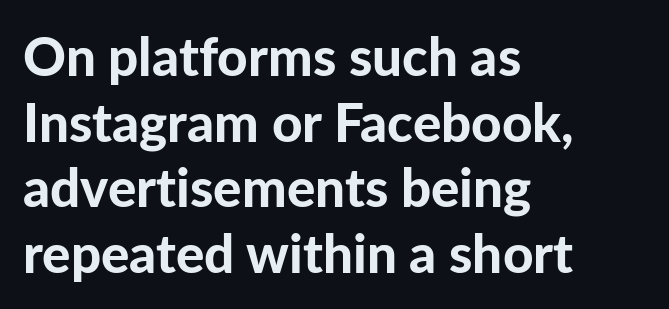
The image shows 53 px bold sans-serif type, upright; set left-aligned, line spacing 1.24x, normal letter spacing, not underlined; low stroke contrast and a medium x-height.
